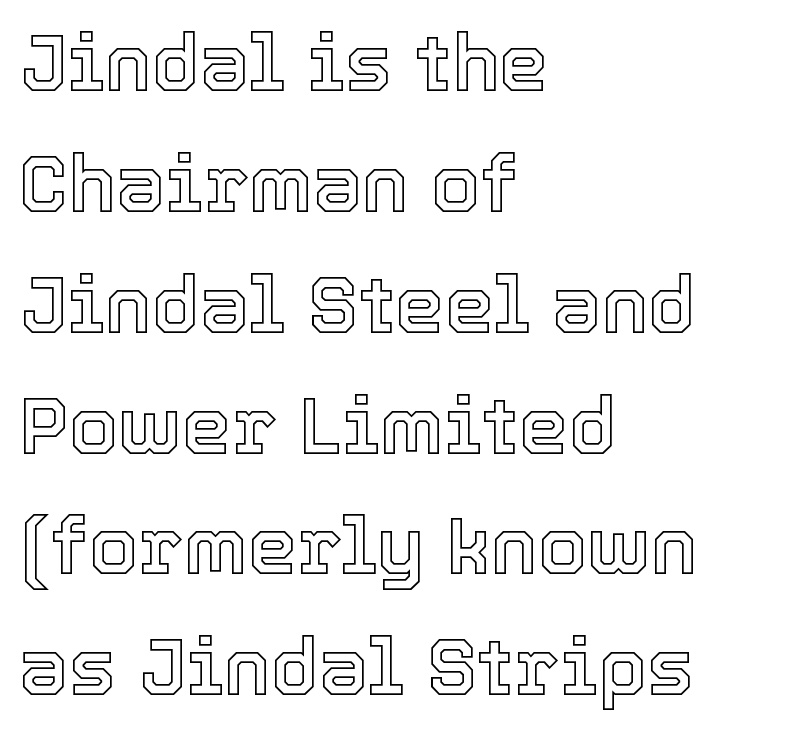
Q: Is the text italic (slanted)? A: No, it is upright.
Q: Is the text underlined? A: No.
Q: How is the paragraph aligned? A: Left-aligned.
Q: Is the spacing between letters normal or unusually wide? A: Normal.
Q: Is the spacing between lines tight, normal or loose? A: Normal.
Q: Width (condensed, normal, or wide)? A: Normal.
Q: x-height? A: Medium.
Q: Monospaced? A: No.
